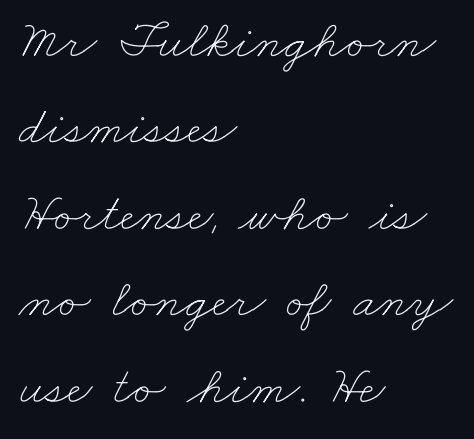
{"bold": "no", "weight": "thin", "width": "wide", "stroke_contrast": "low", "x_height": "small", "monospaced": "no", "underline": "no", "align": "left", "line_spacing": "normal", "line_spacing_ratio": 1.6, "letter_spacing": "normal", "letter_spacing_em": 0.0, "glyph_px": 54}
